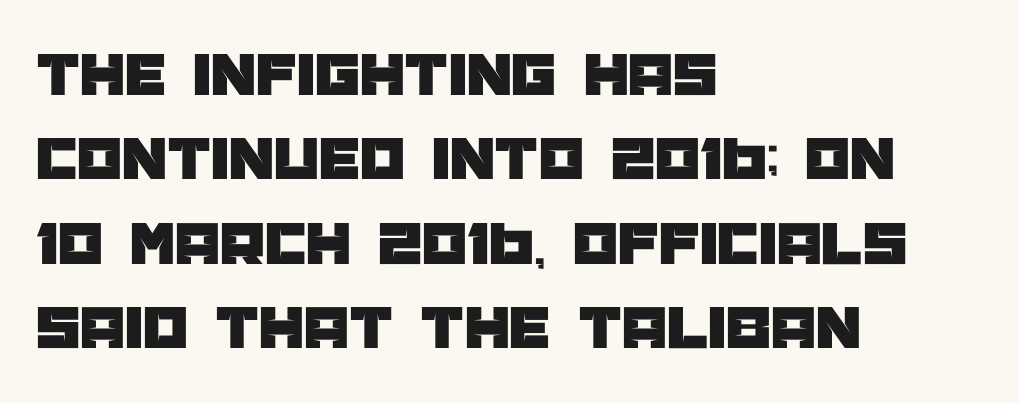
{"serif": "no", "italic": "no", "width": "normal", "stroke_contrast": "low", "x_height": "large", "monospaced": "no", "underline": "no", "align": "left", "line_spacing": "normal", "line_spacing_ratio": 1.32, "letter_spacing": "normal", "letter_spacing_em": 0.0, "glyph_px": 64}
